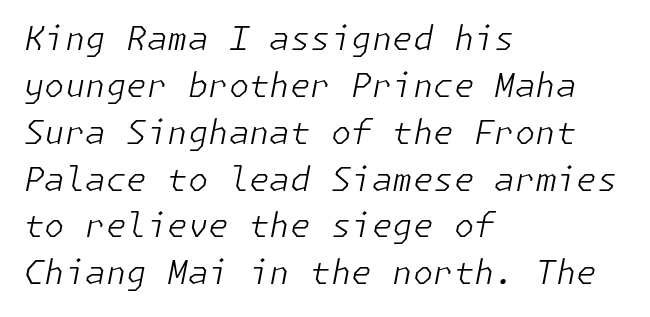
Which margin do the lines hug? The left one — the right edge is uneven. The passage shown leans; its letterforms are oblique. The block of text has a typical density, with ordinary space between rows. Underline: absent.
